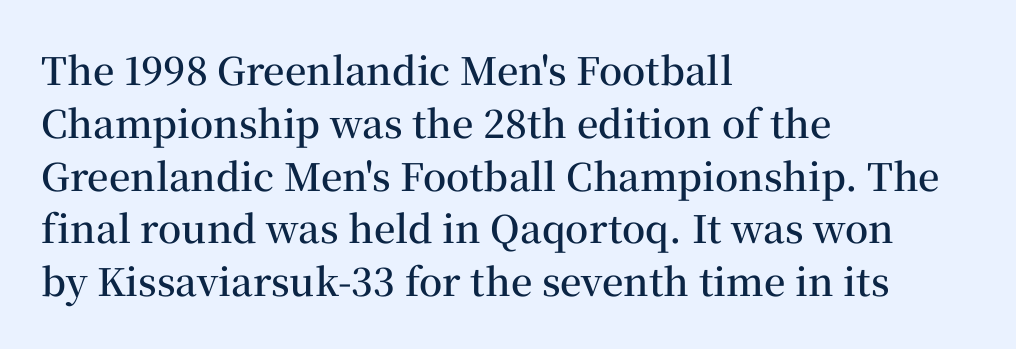
{"serif": "yes", "italic": "no", "bold": "semi", "weight": "semibold", "width": "normal", "stroke_contrast": "medium", "x_height": "medium", "monospaced": "no", "underline": "no", "align": "left", "line_spacing": "normal", "line_spacing_ratio": 1.39, "letter_spacing": "normal", "letter_spacing_em": 0.0, "glyph_px": 38}
